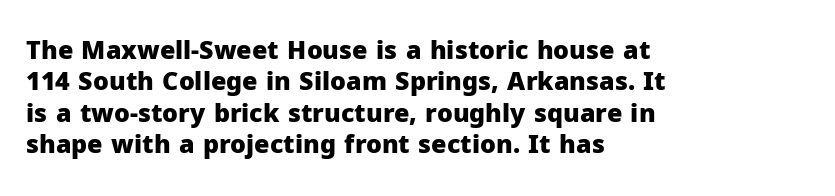
{"italic": "no", "bold": "yes", "underline": "no", "align": "left", "line_spacing": "normal", "line_spacing_ratio": 1.26, "letter_spacing": "normal", "letter_spacing_em": 0.0, "glyph_px": 25}
